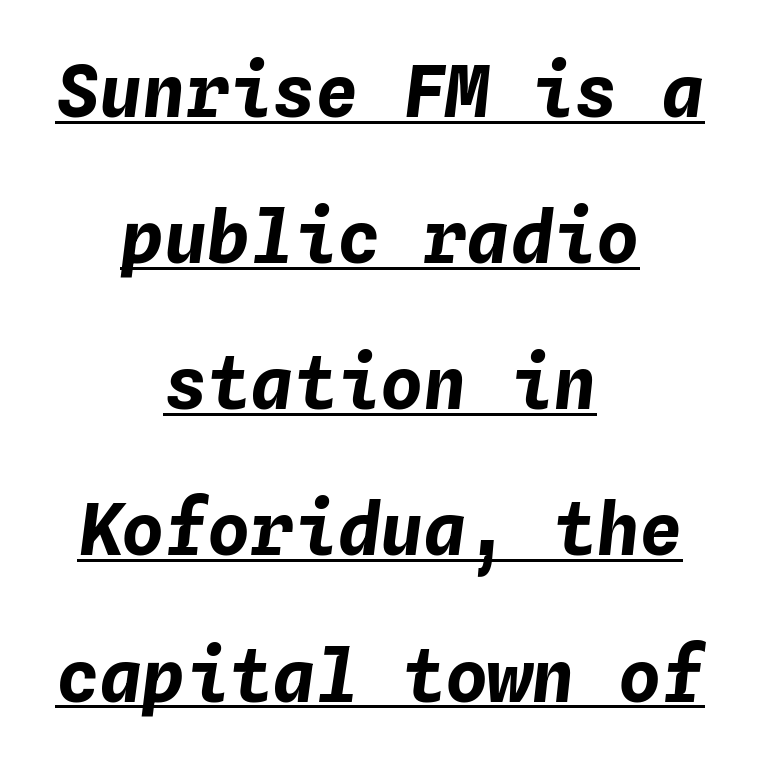
The image shows 72 px bold type, italic (leaning right), monospaced; set centered, loose line spacing (2.03x), normal letter spacing, underlined; low stroke contrast and a medium x-height.
